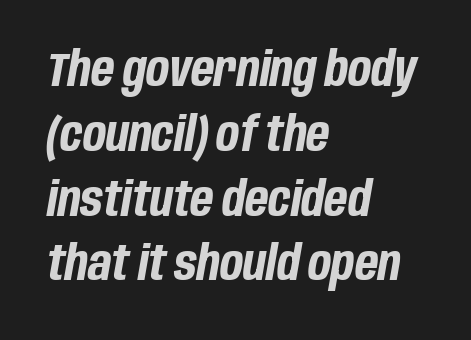
On the weight axis this lands at bold, roughly 700. Observe the ordinary spacing: letters are neighbours, not strangers. Typeset ragged right — the left edge is the straight one. Here the designer chose a conventional face with non-uniform glyph widths.
